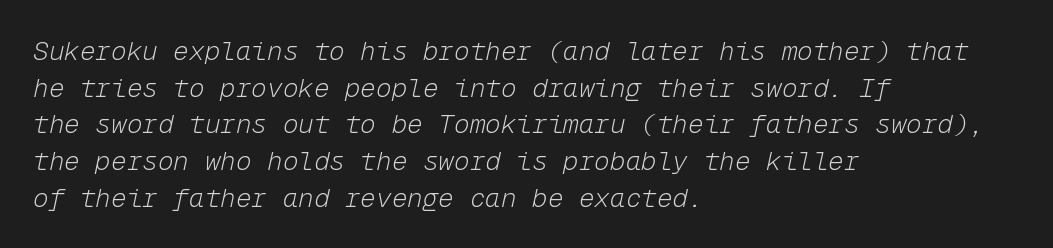
{"italic": "yes", "lean": "right", "slant_degrees": 12, "bold": "no", "underline": "no", "align": "left", "line_spacing": "normal", "line_spacing_ratio": 1.41, "letter_spacing": "normal", "letter_spacing_em": 0.0, "glyph_px": 26}
